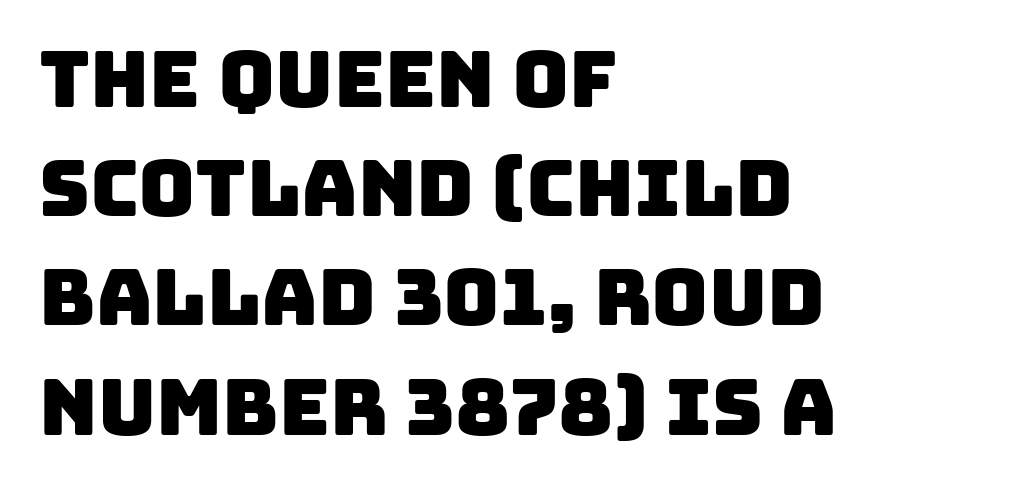
Summary of vertical rhythm: regular, with standard interline spacing. In terms of letterspacing, this is plain default setting. Line beginnings align vertically; line endings do not. A clean baseline with only descenders dipping below it.
